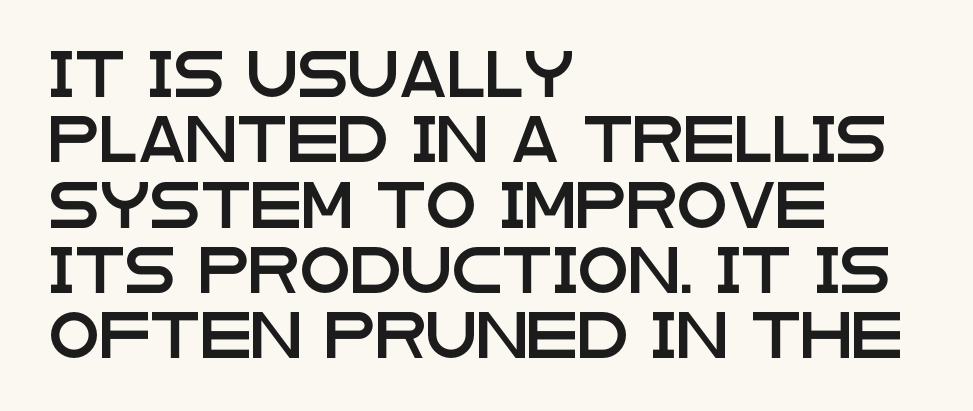
{"serif": "no", "italic": "no", "width": "wide", "stroke_contrast": "low", "x_height": "large", "monospaced": "no", "underline": "no", "align": "left", "line_spacing": "normal", "line_spacing_ratio": 1.42, "letter_spacing": "normal", "letter_spacing_em": 0.0, "glyph_px": 46}
